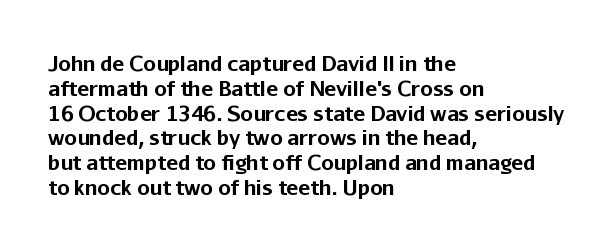
Line starts are locked; line ends wander. Tracking value appears to be zero — textbook default spacing. Style check: upright. Rule under the text: the space is simply empty. Heavy-handed strokes throughout: this text is bold.
